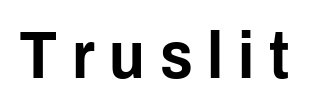
The baseline area is clear. The font's upright variant was chosen for this text. Grotesque or geometric, the face here clearly has no serifs. You could not count columns in this text — the font is proportionally spaced. Short note: letters widely spaced.
